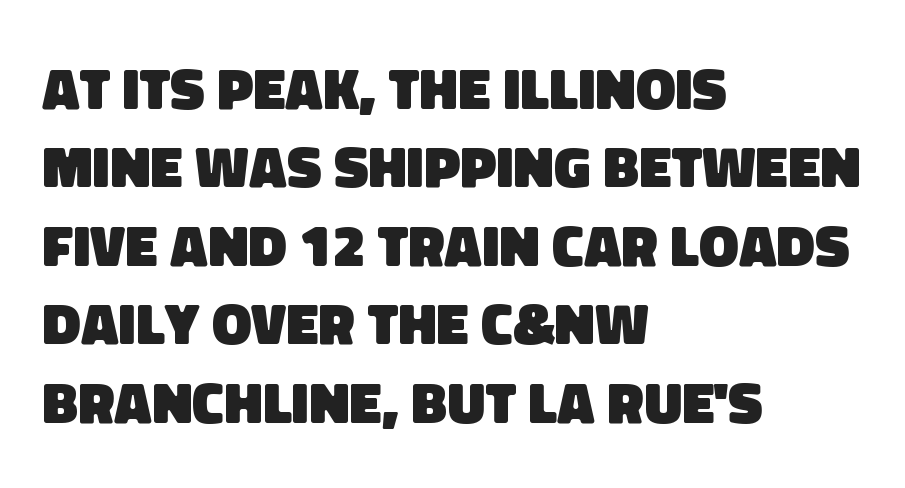
Underline: absent. Weight check: bold — yes, fully. The face used here is proportionally spaced, like ordinary book or web type. Nothing sits at the stroke ends, so this counts as sans-serif. Each word holds together tightly as a unit, with standard inter-letter gaps.
